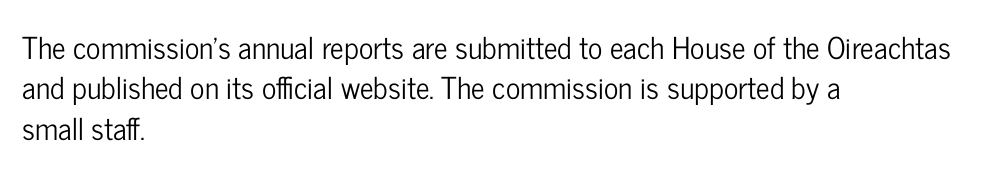
Q: Is the text italic (slanted)? A: No, it is upright.
Q: Is the typeface a serif or a sans-serif typeface? A: Sans-serif.
Q: Is the text underlined? A: No.
Q: How is the paragraph aligned? A: Left-aligned.
Q: Is the spacing between letters normal or unusually wide? A: Normal.
Q: Is the spacing between lines tight, normal or loose? A: Normal.
Q: Width (condensed, normal, or wide)? A: Condensed.
Q: Stroke contrast? A: Low.
Q: x-height? A: Medium.
Q: Monospaced? A: No.
